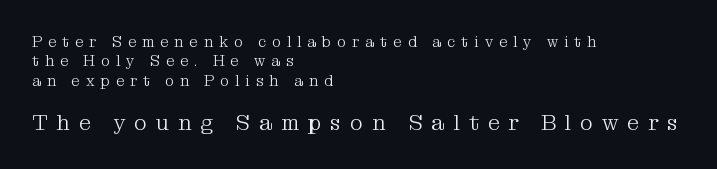
{"italic": "no", "bold": "no", "underline": "no", "align": "left", "line_spacing": "normal", "line_spacing_ratio": 1.29, "letter_spacing": "wide", "letter_spacing_em": 0.4, "larger_block": "second", "size_ratio": 1.47, "glyph_px": 22}
